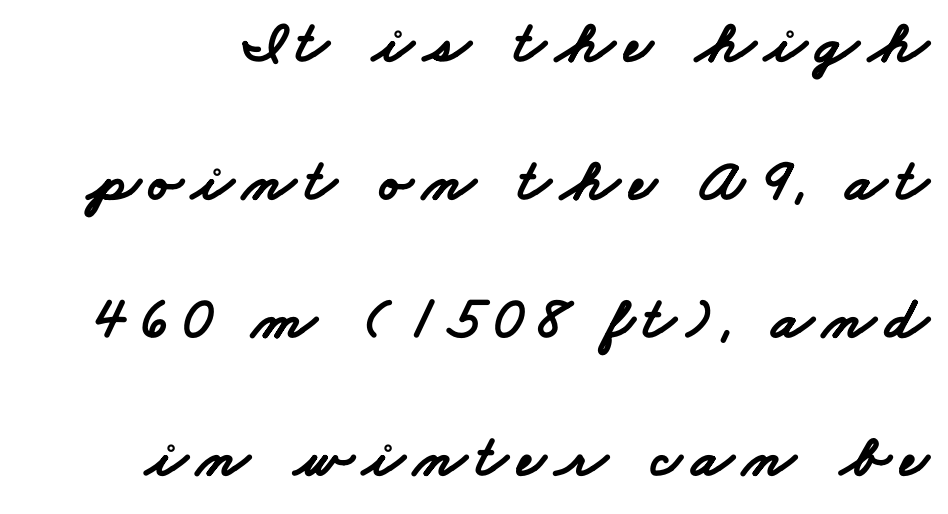
The image shows 60 px bold, wide sans-serif type; set loose line spacing (2.3x), not underlined; low stroke contrast and a small x-height.
